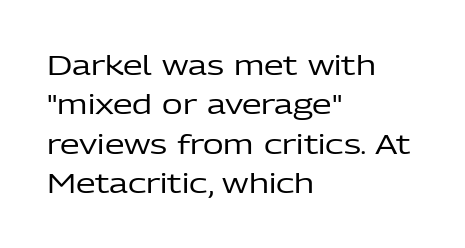
The letters carry no serifs — their stems end cleanly without finishing strokes. The strokes carry an ordinary text weight at most. Does extra space separate the letters? No, they use regular spacing. Here the designer chose a conventional face with non-uniform glyph widths.
